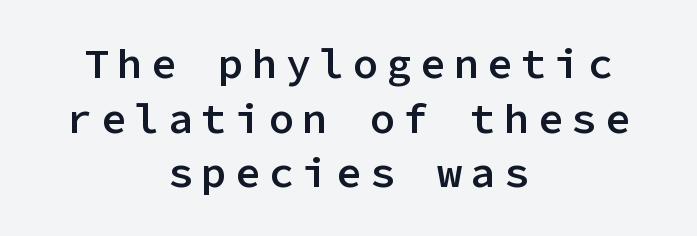
Q: Is the text bold? A: Semi-bold.
Q: Is the text italic (slanted)? A: No, it is upright.
Q: Is the typeface a serif or a sans-serif typeface? A: Sans-serif.
Q: Is the text underlined? A: No.
Q: How is the paragraph aligned? A: Centered.
Q: Is the spacing between letters normal or unusually wide? A: Unusually wide.
Q: Is the spacing between lines tight, normal or loose? A: Normal.
Q: Width (condensed, normal, or wide)? A: Normal.
Q: Stroke contrast? A: Low.
Q: x-height? A: Medium.
Q: Monospaced? A: Yes.
